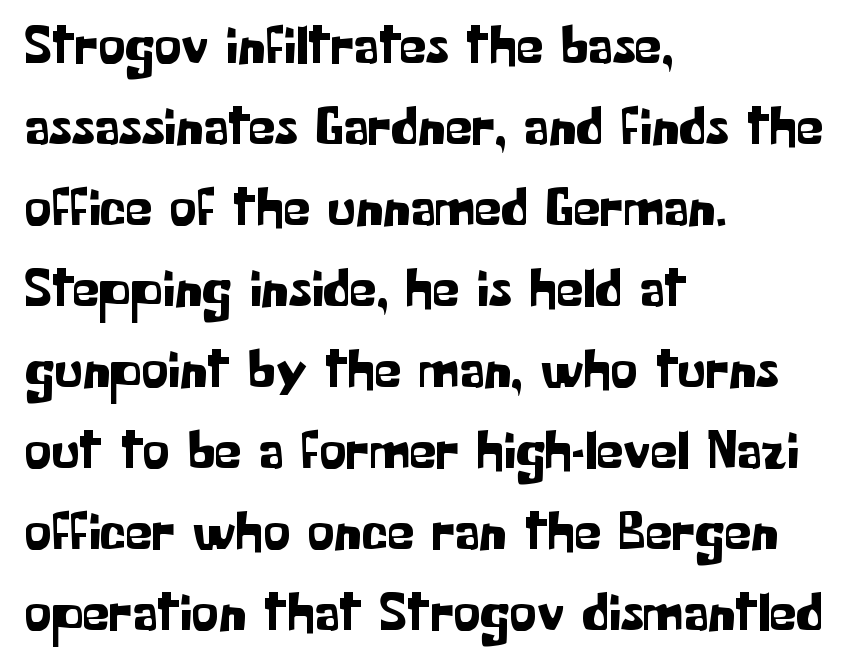
The image shows 54 px sans-serif type, upright; set left-aligned, normal line spacing (1.5x), normal letter spacing, not underlined; low stroke contrast and a medium x-height.
